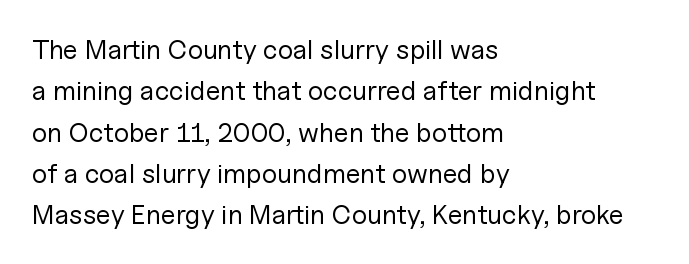
Q: Is the text bold? A: No.
Q: Is the text italic (slanted)? A: No, it is upright.
Q: Is the text underlined? A: No.
Q: How is the paragraph aligned? A: Left-aligned.
Q: Is the spacing between letters normal or unusually wide? A: Normal.
Q: Is the spacing between lines tight, normal or loose? A: Normal.
